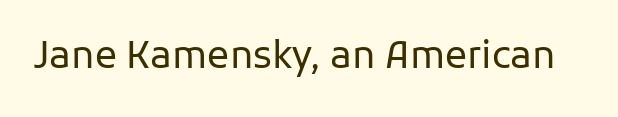
Q: Is the text bold? A: No.
Q: Is the text italic (slanted)? A: No, it is upright.
Q: Is the typeface a serif or a sans-serif typeface? A: Sans-serif.
Q: Is the text underlined? A: No.
Q: Is the spacing between letters normal or unusually wide? A: Normal.
Q: Width (condensed, normal, or wide)? A: Normal.
Q: Stroke contrast? A: Low.
Q: x-height? A: Medium.
Q: Monospaced? A: No.
